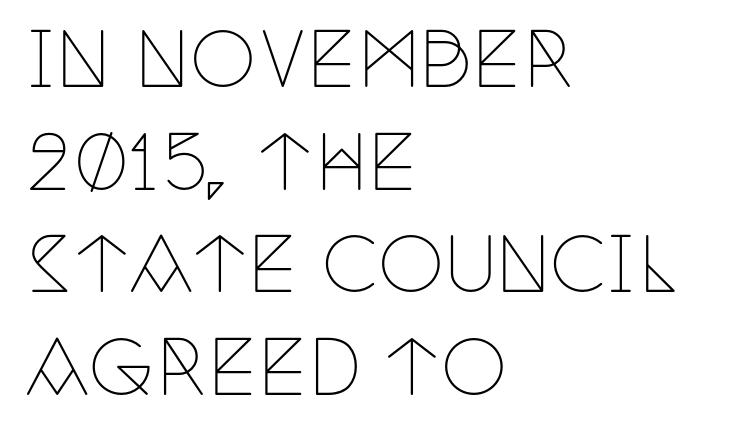
No heavy texture on the line: the type isn't bold. A classic flush-left, rag-right setting is used for this passage. The gaps between neighbouring characters are ordinary and unremarkable. Descenders are the only things crossing below the line.
